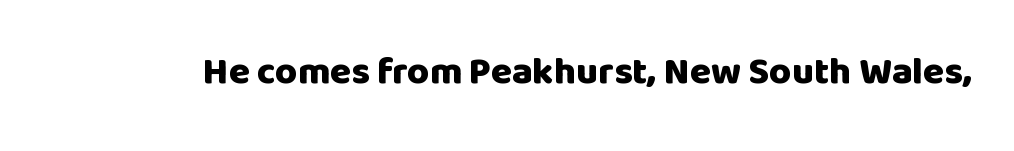
{"serif": "no", "italic": "no", "bold": "yes", "weight": "heavy", "width": "normal", "stroke_contrast": "low", "x_height": "large", "monospaced": "no", "underline": "no", "letter_spacing": "normal", "letter_spacing_em": 0.0, "glyph_px": 38}
